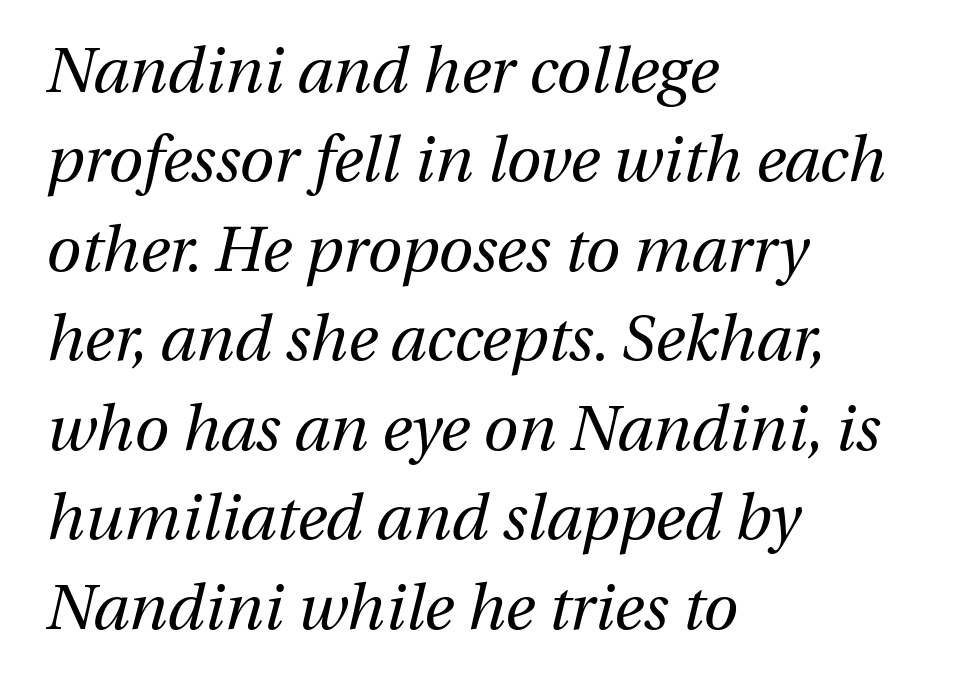
Q: Is the text bold? A: No.
Q: Is the text italic (slanted)? A: Yes, it leans right by about 13 degrees.
Q: Is the text underlined? A: No.
Q: How is the paragraph aligned? A: Left-aligned.
Q: Is the spacing between letters normal or unusually wide? A: Normal.
Q: Is the spacing between lines tight, normal or loose? A: Normal.
Q: Width (condensed, normal, or wide)? A: Normal.
Q: Stroke contrast? A: Medium.
Q: x-height? A: Medium.
Q: Monospaced? A: No.
